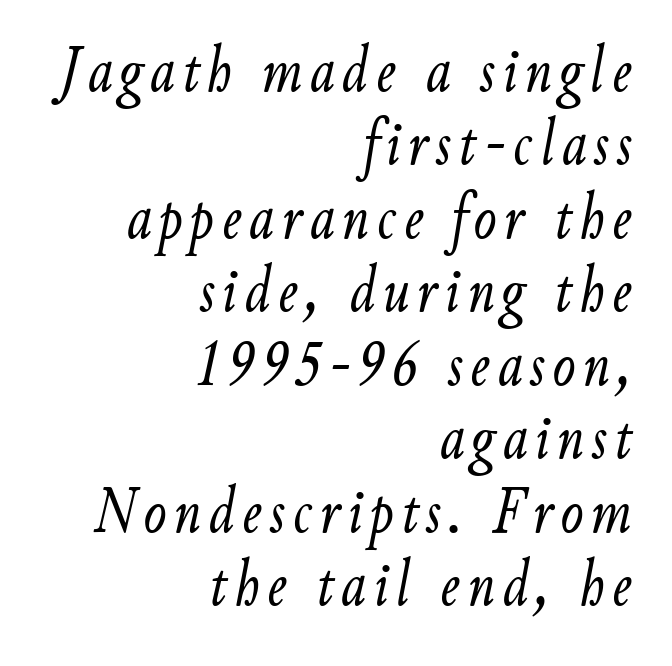
{"italic": "yes", "lean": "right", "slant_degrees": 9, "bold": "no", "weight": "light", "width": "condensed", "stroke_contrast": "low", "x_height": "small", "monospaced": "no", "underline": "no", "align": "right", "line_spacing": "tight", "line_spacing_ratio": 1.08, "glyph_px": 68}
